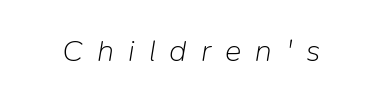
{"italic": "yes", "lean": "right", "slant_degrees": 9, "bold": "no", "weight": "light", "width": "normal", "stroke_contrast": "low", "x_height": "medium", "monospaced": "no", "underline": "no", "letter_spacing": "wide", "letter_spacing_em": 0.45, "glyph_px": 31}
